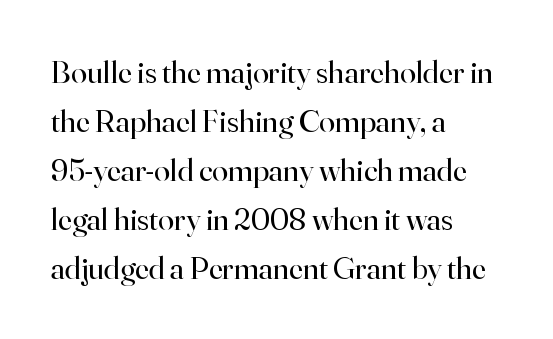
{"serif": "yes", "italic": "no", "bold": "no", "weight": "regular", "width": "normal", "stroke_contrast": "high", "x_height": "small", "monospaced": "no", "underline": "no", "align": "left", "line_spacing": "normal", "line_spacing_ratio": 1.53, "letter_spacing": "normal", "letter_spacing_em": 0.0, "glyph_px": 32}
